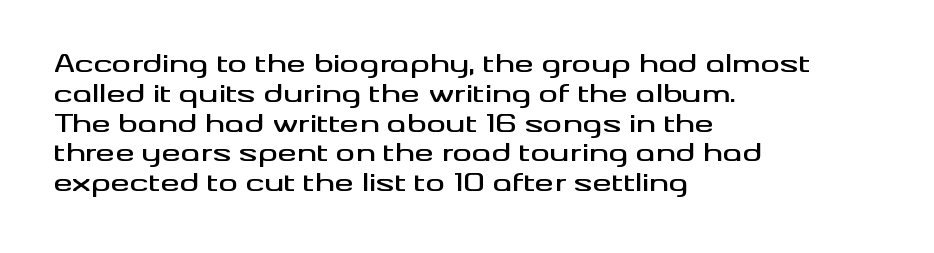
The image shows 24 px text type, upright; set left-aligned, line spacing 1.24x, normal letter spacing, not underlined.
